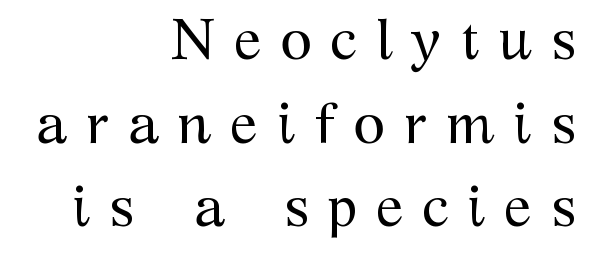
The image shows 58 px regular-weight serif type, upright; set right-aligned, normal line spacing (1.44x), unusually wide letter spacing (+0.32 em), not underlined; medium stroke contrast and a medium x-height.
